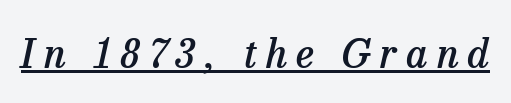
The axis of the letterforms is tilted away from vertical. Does extra space separate the letters? Yes, quite a lot of it. This rendering features underlined lettering. Serif or sans? Serif — the stroke terminals have little feet.
